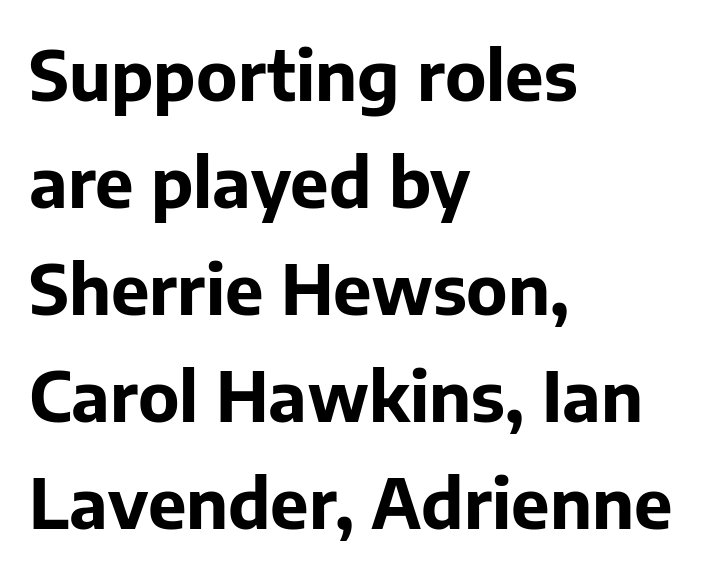
The image shows 69 px bold sans-serif type, upright; set left-aligned, normal line spacing (1.55x), normal letter spacing, not underlined; low stroke contrast and a medium x-height.
